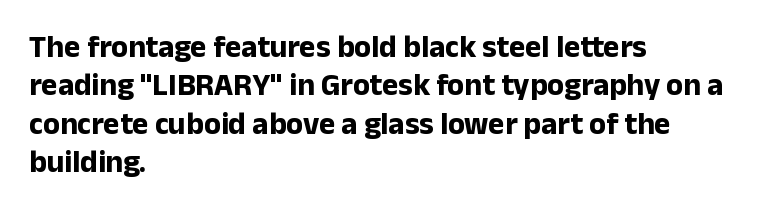
{"serif": "no", "italic": "no", "bold": "yes", "weight": "bold", "width": "normal", "stroke_contrast": "low", "x_height": "medium", "monospaced": "no", "underline": "no", "align": "left", "line_spacing_ratio": 1.24, "letter_spacing": "normal", "letter_spacing_em": 0.0, "glyph_px": 31}
